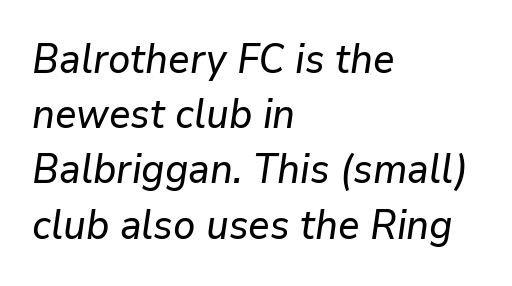
Check the space under the baseline: it is left empty. The font's italic variant was chosen for this text. The face used here is proportionally spaced, like ordinary book or web type. Look at the tracking — it's just the regular setting, nothing added.
